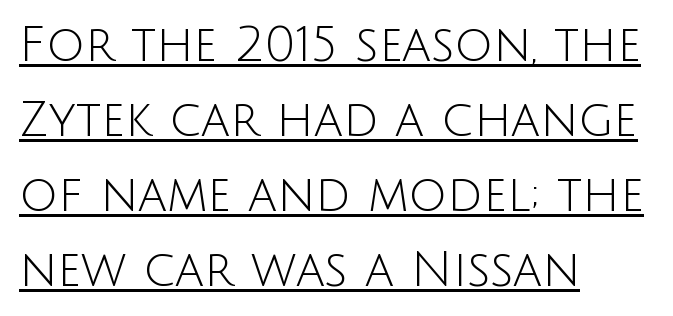
{"serif": "no", "italic": "no", "bold": "no", "weight": "light", "width": "normal", "stroke_contrast": "low", "x_height": "large", "monospaced": "no", "underline": "yes", "align": "left", "line_spacing": "normal", "line_spacing_ratio": 1.56, "letter_spacing": "normal", "letter_spacing_em": 0.0, "glyph_px": 48}
